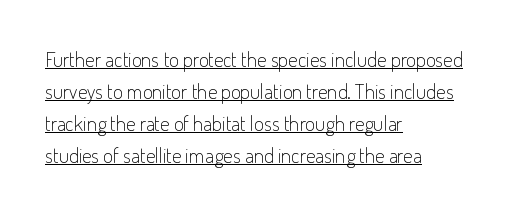
Q: Is the text bold? A: No.
Q: Is the text italic (slanted)? A: No, it is upright.
Q: Is the text underlined? A: Yes.
Q: How is the paragraph aligned? A: Left-aligned.
Q: Is the spacing between letters normal or unusually wide? A: Normal.
Q: Is the spacing between lines tight, normal or loose? A: Normal.
